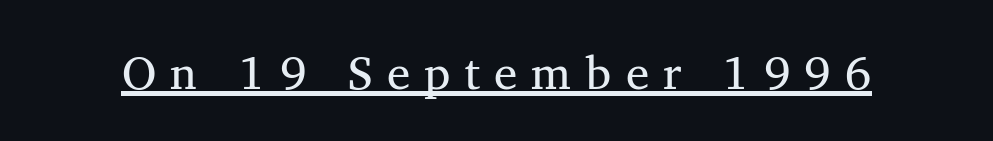
The image shows 47 px regular-weight serif type, upright; set unusually wide letter spacing (+0.3 em), underlined; medium stroke contrast and a medium x-height.
